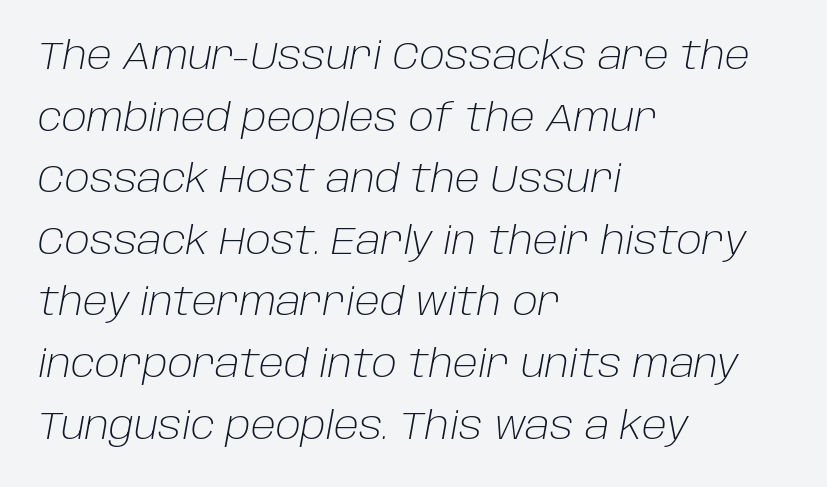
The image shows 39 px light type, italic (leaning right); set left-aligned, normal line spacing (1.58x), normal letter spacing, not underlined; low stroke contrast and a large x-height.
